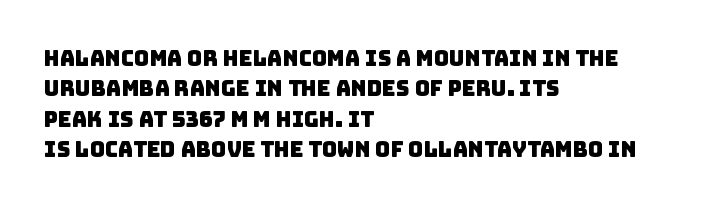
The image shows 21 px text type; set left-aligned, normal line spacing (1.45x), normal letter spacing, not underlined.
